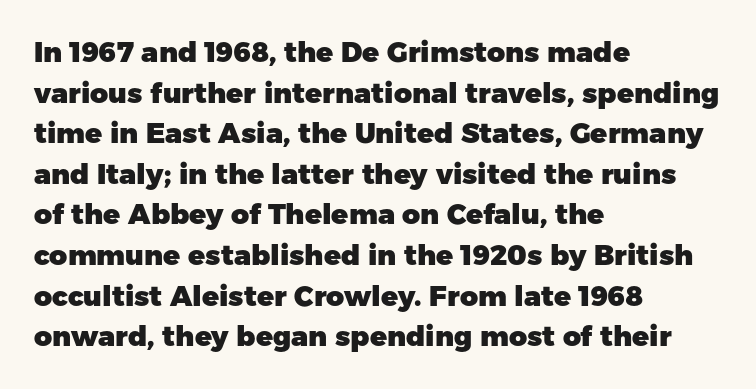
You can tell it's not italic because the verticals are truly vertical. The string is rendered with underlining switched off. This rendering uses left alignment, leaving the right contour irregular. Stroke thickness is high; the sample reads as a true bold. Students, note that the glyphs here touch the page at normal intervals.
